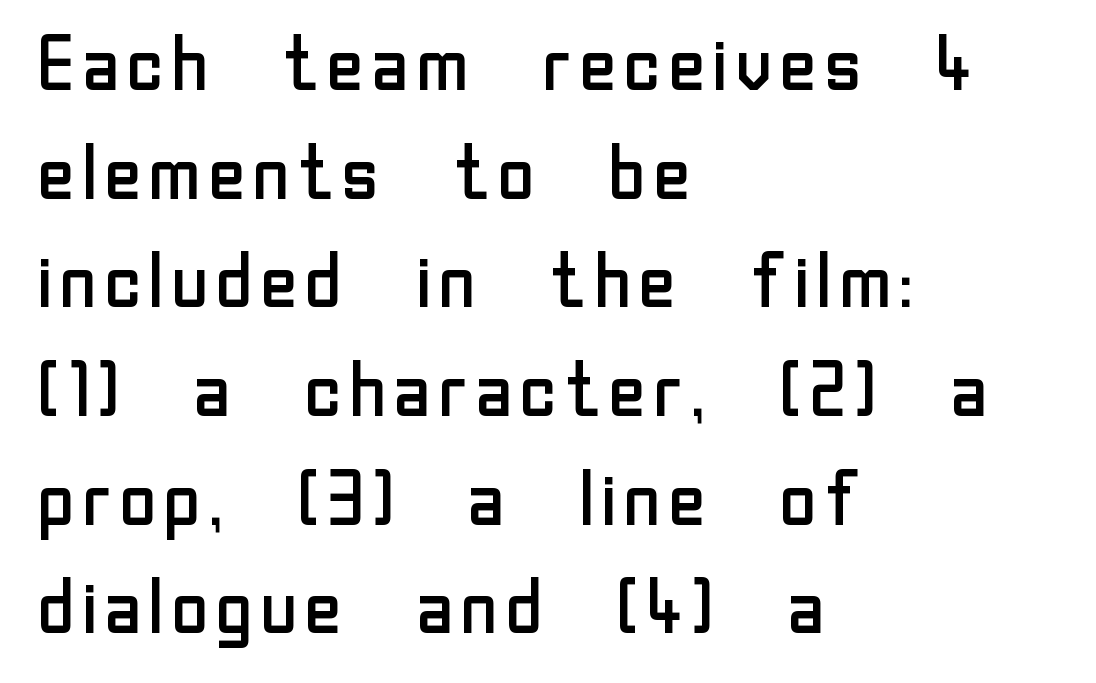
{"serif": "no", "italic": "no", "bold": "no", "weight": "regular", "width": "normal", "stroke_contrast": "low", "x_height": "medium", "monospaced": "no", "underline": "no", "align": "left", "line_spacing": "normal", "line_spacing_ratio": 1.43, "letter_spacing": "normal", "letter_spacing_em": 0.0, "glyph_px": 76}
